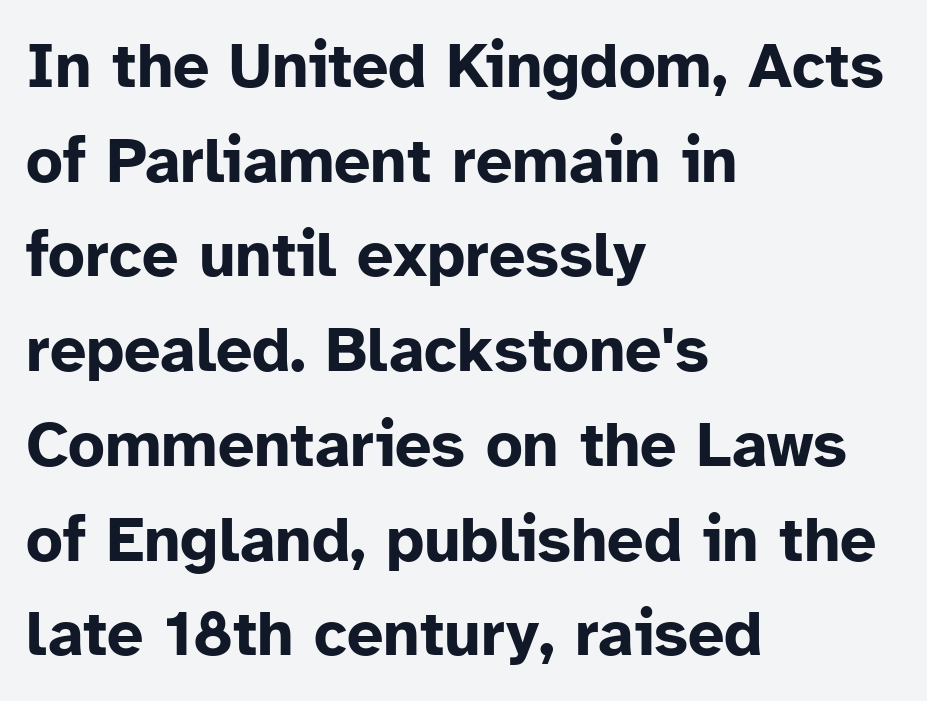
{"serif": "no", "italic": "no", "bold": "yes", "weight": "bold", "width": "normal", "stroke_contrast": "low", "x_height": "medium", "monospaced": "no", "underline": "no", "align": "left", "line_spacing": "normal", "line_spacing_ratio": 1.48, "letter_spacing": "normal", "letter_spacing_em": 0.0, "glyph_px": 64}
